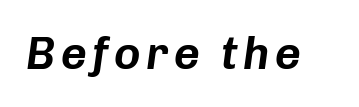
The image shows 45 px text type, italic (leaning right); set not underlined; low stroke contrast and a medium x-height.
